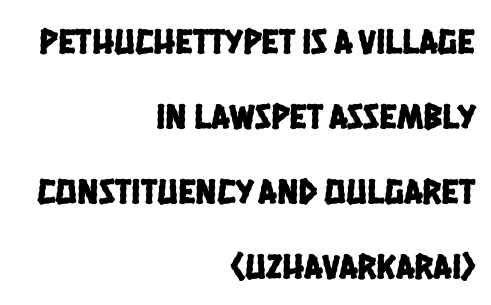
Q: Is the typeface a serif or a sans-serif typeface? A: Sans-serif.
Q: Is the text underlined? A: No.
Q: How is the paragraph aligned? A: Right-aligned.
Q: Is the spacing between letters normal or unusually wide? A: Normal.
Q: Is the spacing between lines tight, normal or loose? A: Loose.
Q: Width (condensed, normal, or wide)? A: Condensed.
Q: Stroke contrast? A: Low.
Q: x-height? A: Large.
Q: Monospaced? A: No.
